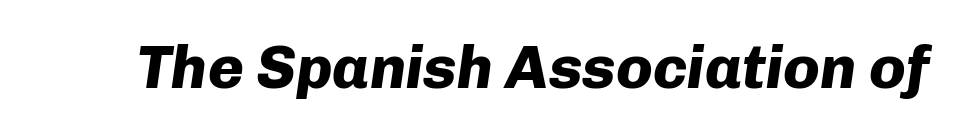
The zone under the glyphs is completely vacant. Is this a fixed-width face? No — the glyphs have proportional, varying widths. The line texture is even and compact thanks to regular tracking. Compared with ordinary roman type, these characters are visibly tilted.
